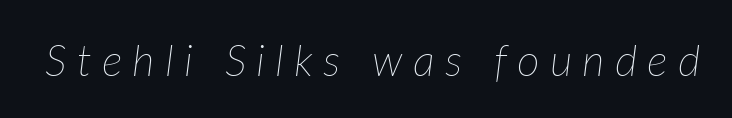
Q: Is the text bold? A: No.
Q: Is the text italic (slanted)? A: Yes, it leans right by about 7 degrees.
Q: Is the text underlined? A: No.
Q: Is the spacing between letters normal or unusually wide? A: Unusually wide.
Q: Width (condensed, normal, or wide)? A: Normal.
Q: Stroke contrast? A: Low.
Q: x-height? A: Medium.
Q: Monospaced? A: No.
